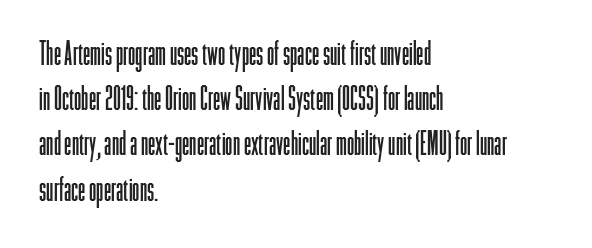
Q: Is the text bold? A: No.
Q: Is the text italic (slanted)? A: No, it is upright.
Q: Is the typeface a serif or a sans-serif typeface? A: Sans-serif.
Q: Is the text underlined? A: No.
Q: How is the paragraph aligned? A: Left-aligned.
Q: Is the spacing between letters normal or unusually wide? A: Normal.
Q: Is the spacing between lines tight, normal or loose? A: Normal.
Q: Width (condensed, normal, or wide)? A: Condensed.
Q: Stroke contrast? A: Low.
Q: x-height? A: Medium.
Q: Monospaced? A: No.
